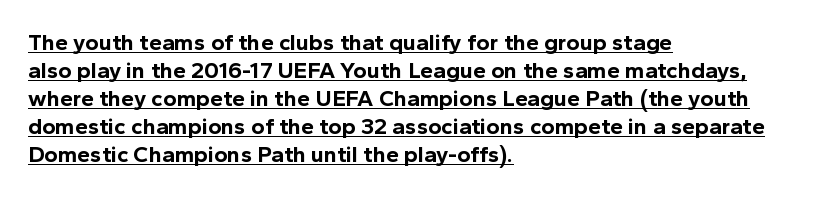
{"italic": "no", "bold": "yes", "underline": "yes", "align": "left", "line_spacing_ratio": 1.22, "letter_spacing": "normal", "letter_spacing_em": 0.0, "glyph_px": 23}
